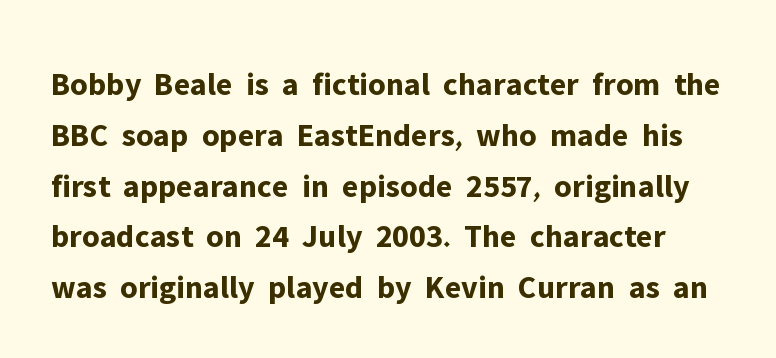
Look at the tracking — it's just the regular setting, nothing added. Examine the stroke ends and you'll find no serifs. A dark, heavy texture on the line: the type is bold. Here the designer chose a conventional face with non-uniform glyph widths. This sample keeps an unexceptional amount of space between lines. The axis of the letterforms is exactly vertical.
